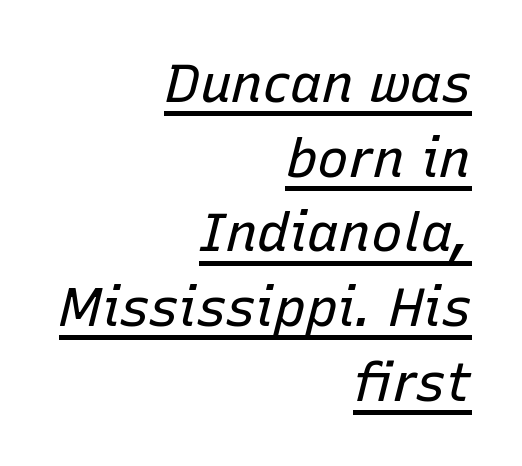
The rendering applies a slant to the glyphs. Glance below the letters and you will spot a drawn line. The characters are drawn with everyday or finer stroke widths. The compositor pushed each line to the right boundary. Each letter keeps its own natural width here, so spacing adapts to shape. Inter-character spacing is left at the font's built-in metrics.
